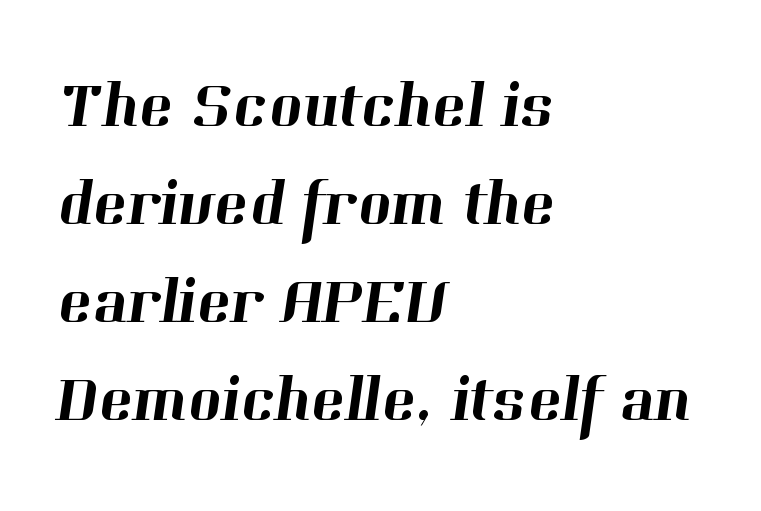
Think of a printed novel: that variable character pitch is what you see here. The space directly below the letters is spotless. Left-aligned paragraph, ragged on the right. Does the type have serifs? Yes, each stem ends in a small foot. This rendering leaves character spacing at its baseline value.
